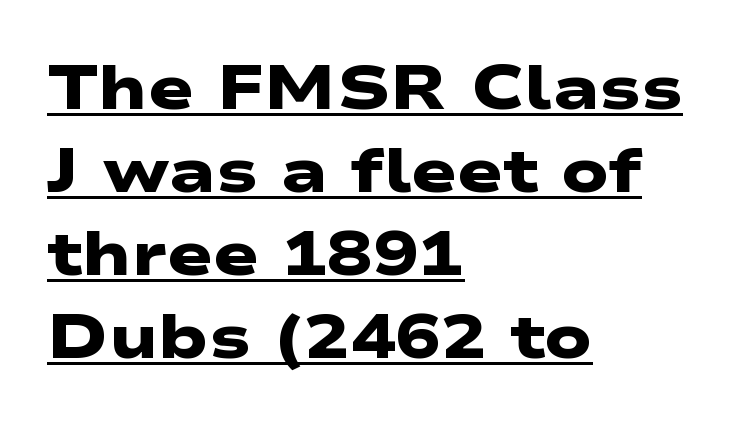
Look at the bottom of the vertical strokes: they stop flat, with no serifs. Students, observe the line beneath the letters — that is underlining. The rendering uses natural spacing where letterforms have individual widths. The font is running at its bold setting. The block of text has a typical density, with ordinary space between rows. Reading down the block, your eye returns to a fixed left position each line.
